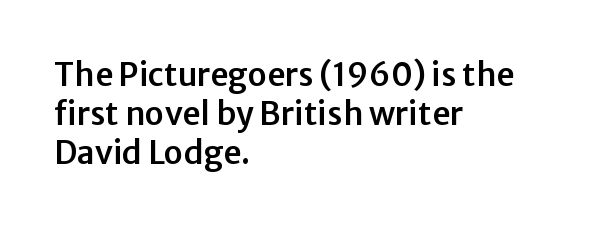
Q: Is the text italic (slanted)? A: No, it is upright.
Q: Is the typeface a serif or a sans-serif typeface? A: Sans-serif.
Q: Is the text underlined? A: No.
Q: How is the paragraph aligned? A: Left-aligned.
Q: Is the spacing between letters normal or unusually wide? A: Normal.
Q: Width (condensed, normal, or wide)? A: Normal.
Q: Stroke contrast? A: Low.
Q: x-height? A: Medium.
Q: Monospaced? A: No.
